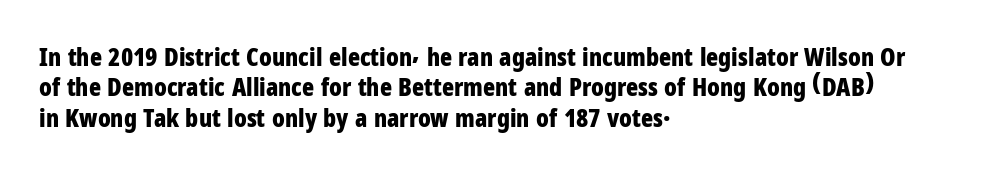
Q: Is the text bold? A: Yes.
Q: Is the text italic (slanted)? A: No, it is upright.
Q: Is the text underlined? A: No.
Q: How is the paragraph aligned? A: Left-aligned.
Q: Is the spacing between letters normal or unusually wide? A: Normal.
